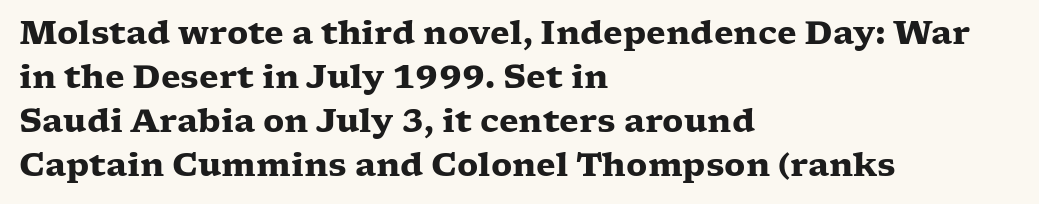
{"serif": "yes", "italic": "no", "bold": "yes", "weight": "heavy", "width": "wide", "stroke_contrast": "low", "x_height": "medium", "monospaced": "no", "underline": "no", "align": "left", "line_spacing": "normal", "line_spacing_ratio": 1.38, "letter_spacing": "normal", "letter_spacing_em": 0.0, "glyph_px": 32}
